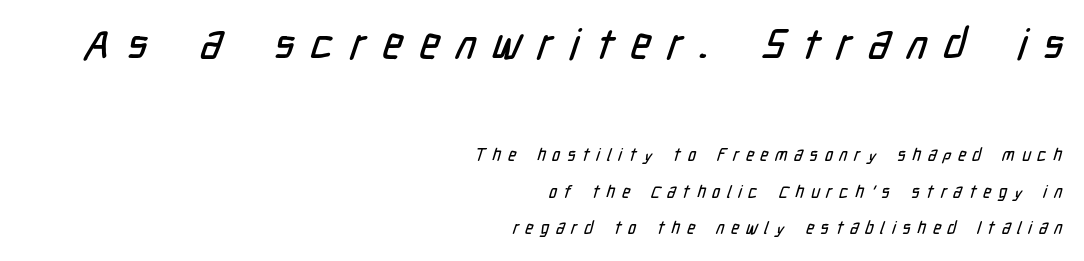
{"serif": "no", "width": "condensed", "stroke_contrast": "low", "x_height": "medium", "monospaced": "no", "underline": "no", "align": "right", "line_spacing": "loose", "line_spacing_ratio": 2.14, "letter_spacing": "wide", "letter_spacing_em": 0.4, "larger_block": "first", "size_ratio": 2.47, "glyph_px": 42}
